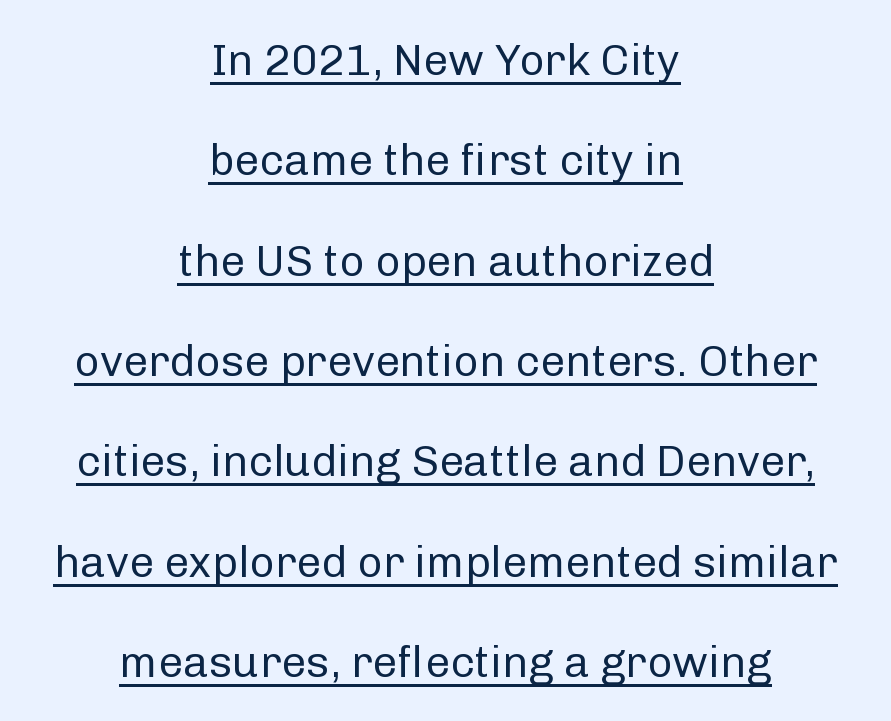
Q: Is the text bold? A: No.
Q: Is the text italic (slanted)? A: No, it is upright.
Q: Is the typeface a serif or a sans-serif typeface? A: Sans-serif.
Q: Is the text underlined? A: Yes.
Q: How is the paragraph aligned? A: Centered.
Q: Is the spacing between letters normal or unusually wide? A: Normal.
Q: Is the spacing between lines tight, normal or loose? A: Loose.
Q: Width (condensed, normal, or wide)? A: Normal.
Q: Stroke contrast? A: Low.
Q: x-height? A: Medium.
Q: Monospaced? A: No.
